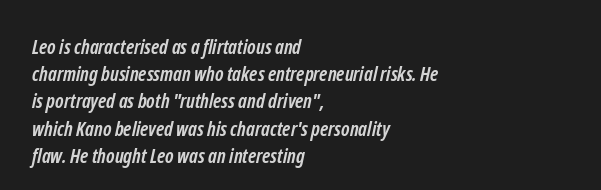
The image shows 20 px bold type; set left-aligned, normal line spacing (1.36x), normal letter spacing, not underlined.
